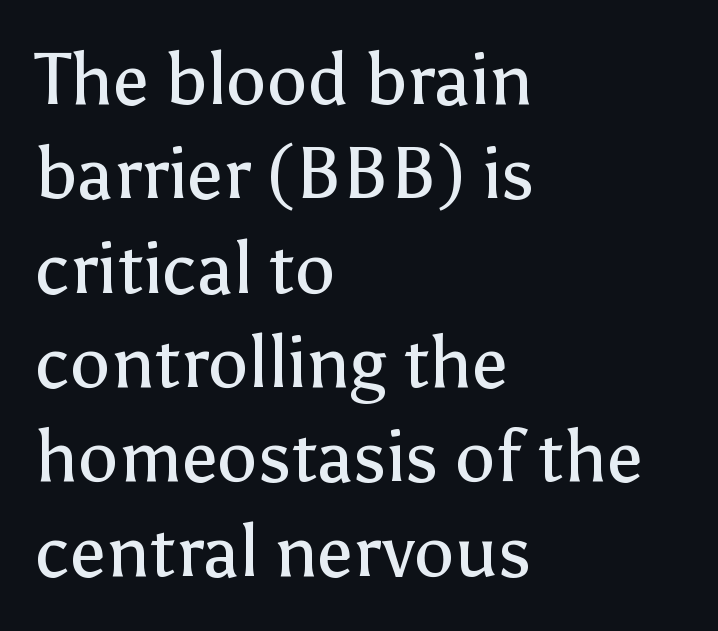
Q: Is the text bold? A: No.
Q: Is the text italic (slanted)? A: No, it is upright.
Q: Is the typeface a serif or a sans-serif typeface? A: Sans-serif.
Q: Is the text underlined? A: No.
Q: How is the paragraph aligned? A: Left-aligned.
Q: Is the spacing between letters normal or unusually wide? A: Normal.
Q: Is the spacing between lines tight, normal or loose? A: Normal.
Q: Width (condensed, normal, or wide)? A: Normal.
Q: Stroke contrast? A: Low.
Q: x-height? A: Medium.
Q: Monospaced? A: No.
